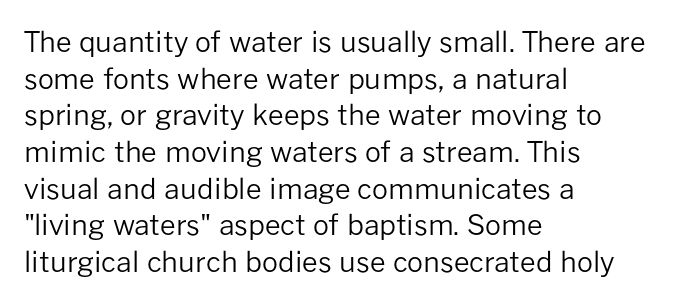
Characters follow at the spacing the type designer built in. Whoever set this chose a conventional vertical rhythm. No letter is thick-stroked: the sample isn't bold. The typeface chosen for these lines omits serifs. Where is the straight margin? On the left.
